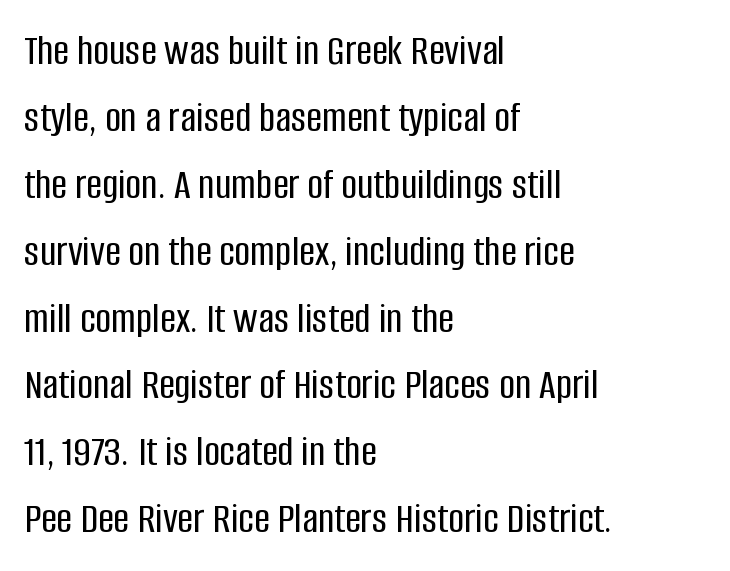
The image shows 44 px condensed sans-serif type, upright; set left-aligned, normal line spacing (1.52x), normal letter spacing, not underlined; low stroke contrast and a large x-height.
